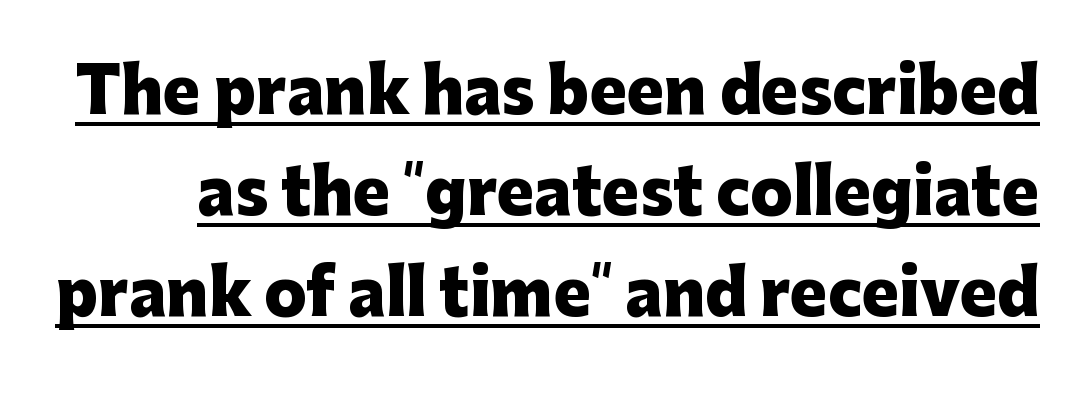
{"serif": "no", "italic": "no", "bold": "yes", "weight": "heavy", "width": "normal", "stroke_contrast": "low", "x_height": "medium", "monospaced": "no", "underline": "yes", "line_spacing": "normal", "line_spacing_ratio": 1.63, "letter_spacing": "normal", "letter_spacing_em": 0.0, "glyph_px": 62}
